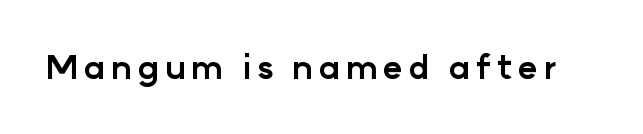
{"serif": "no", "italic": "no", "bold": "yes", "weight": "bold", "width": "normal", "stroke_contrast": "low", "x_height": "medium", "monospaced": "no", "underline": "no", "glyph_px": 33}
